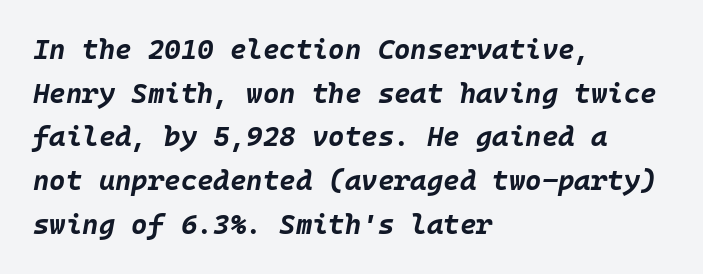
The image shows 28 px bold type, italic (leaning right); set left-aligned, normal line spacing (1.56x), normal letter spacing, not underlined; low stroke contrast and a large x-height.
